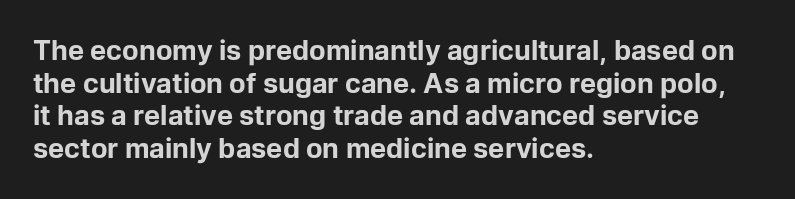
{"italic": "no", "bold": "yes", "underline": "no", "align": "left", "line_spacing_ratio": 1.21, "letter_spacing": "normal", "letter_spacing_em": 0.0, "glyph_px": 27}
